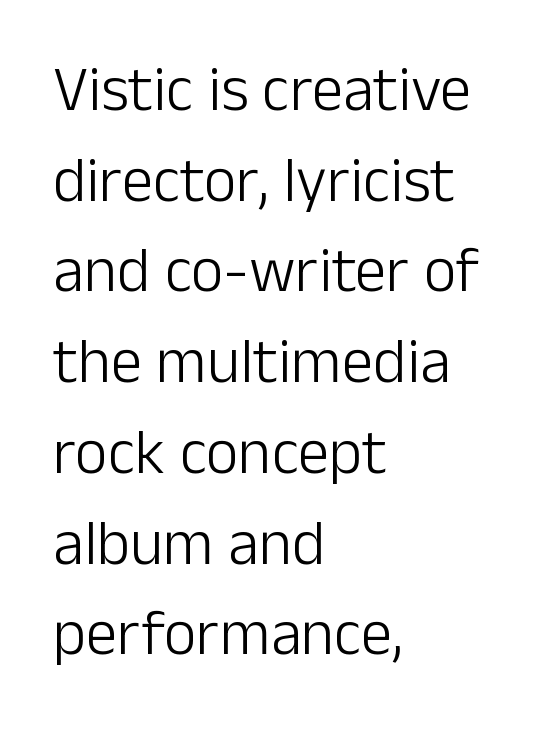
The image shows 63 px light sans-serif type, upright; set left-aligned, normal line spacing (1.44x), normal letter spacing, not underlined; low stroke contrast and a medium x-height.
